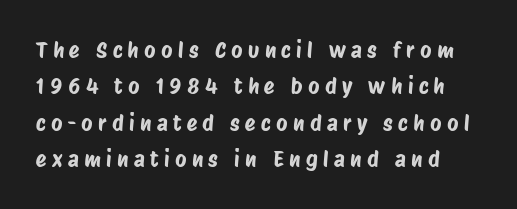
The image shows 22 px text type; set normal line spacing (1.65x), unusually wide letter spacing (+0.24 em), not underlined.
